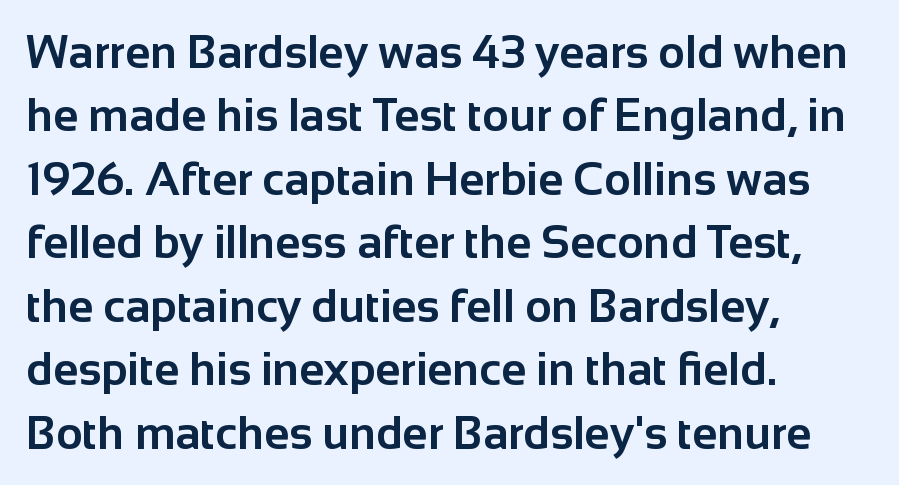
The space beneath each line is pristine and unruled. A typesetter would call this leading conventional body-copy spacing. Notice how the passage keeps a crisp vertical edge on the left only. Vertical strokes here are truly vertical. Strokes here are thick enough to call this a true bold.
